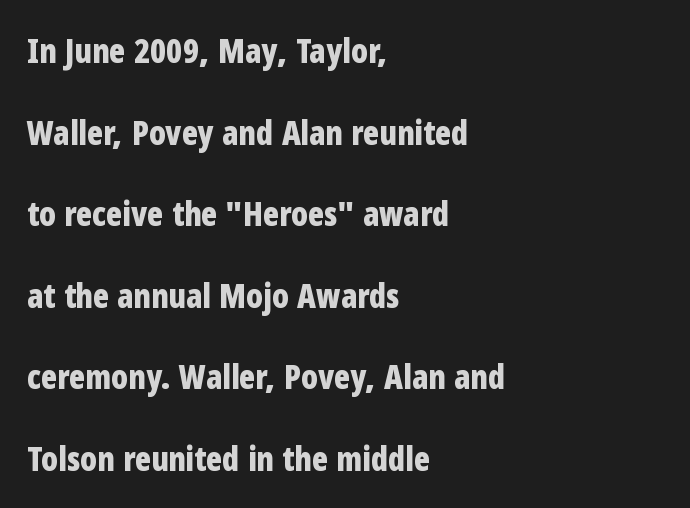
Q: Is the text bold? A: Yes.
Q: Is the text italic (slanted)? A: No, it is upright.
Q: Is the typeface a serif or a sans-serif typeface? A: Sans-serif.
Q: Is the text underlined? A: No.
Q: How is the paragraph aligned? A: Left-aligned.
Q: Is the spacing between letters normal or unusually wide? A: Normal.
Q: Is the spacing between lines tight, normal or loose? A: Loose.
Q: Width (condensed, normal, or wide)? A: Condensed.
Q: Stroke contrast? A: Low.
Q: x-height? A: Medium.
Q: Monospaced? A: No.
